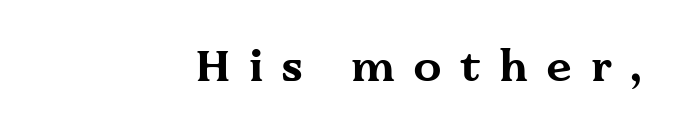
{"serif": "yes", "italic": "no", "bold": "yes", "weight": "bold", "width": "wide", "stroke_contrast": "medium", "x_height": "medium", "monospaced": "no", "underline": "no", "align": "right", "letter_spacing": "wide", "letter_spacing_em": 0.43, "glyph_px": 44}
